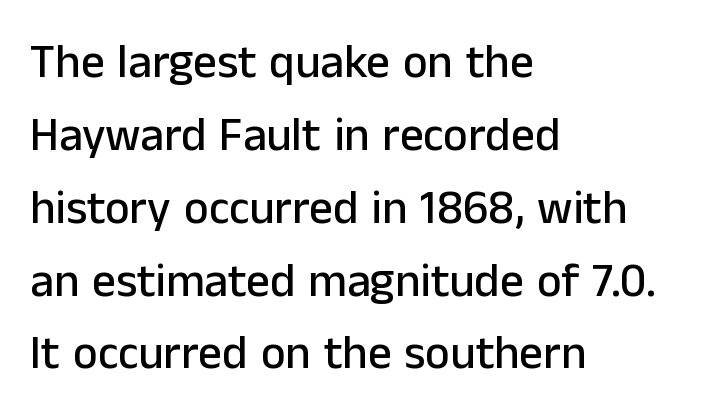
{"serif": "no", "italic": "no", "width": "normal", "stroke_contrast": "low", "x_height": "medium", "monospaced": "no", "underline": "no", "align": "left", "line_spacing": "normal", "line_spacing_ratio": 1.55, "letter_spacing": "normal", "letter_spacing_em": 0.0, "glyph_px": 47}
